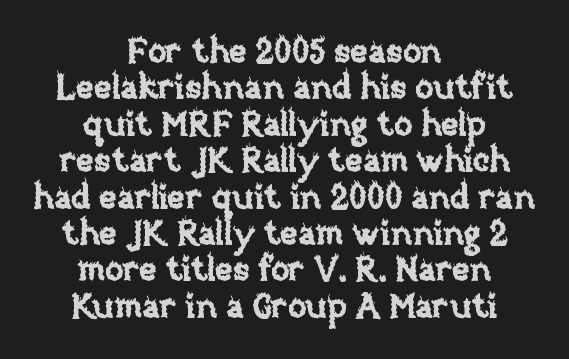
The image shows 34 px text type, upright; set centered, tight line spacing (1.07x), normal letter spacing, not underlined; low stroke contrast and a large x-height.
